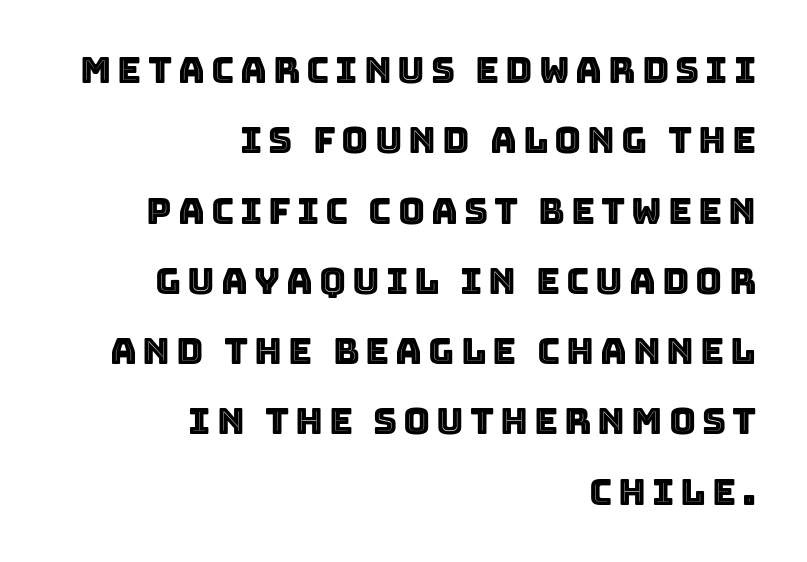
{"italic": "no", "width": "normal", "x_height": "large", "monospaced": "no", "underline": "no", "align": "right", "line_spacing": "loose", "line_spacing_ratio": 1.9, "glyph_px": 37}
